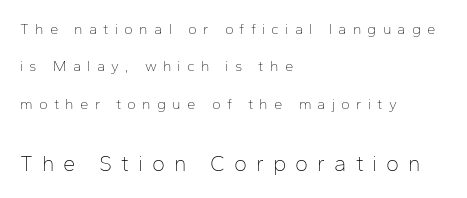
Q: Is the text bold? A: No.
Q: Is the text italic (slanted)? A: No, it is upright.
Q: Is the text underlined? A: No.
Q: How is the paragraph aligned? A: Left-aligned.
Q: Is the spacing between letters normal or unusually wide? A: Unusually wide.
Q: Is the spacing between lines tight, normal or loose? A: Loose.
Q: Which block of text is set in a larger size, the first (top) or the second (bottom)? A: The second (bottom) one.
